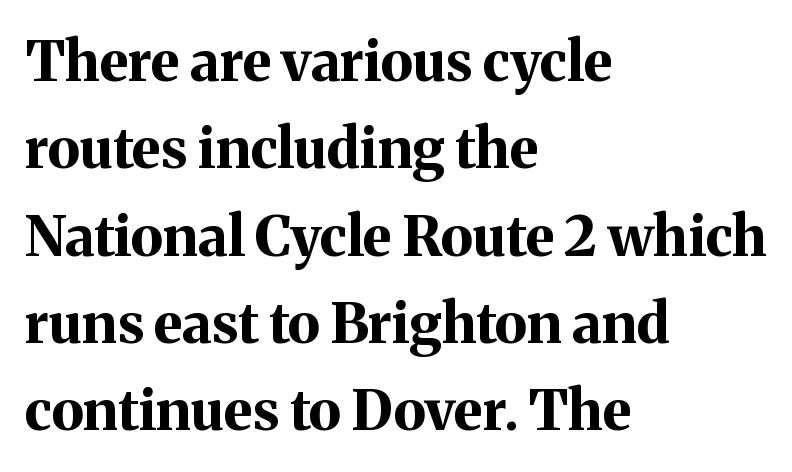
The image shows 56 px bold serif type, upright; set left-aligned, normal line spacing (1.56x), normal letter spacing, not underlined; medium stroke contrast and a medium x-height.
